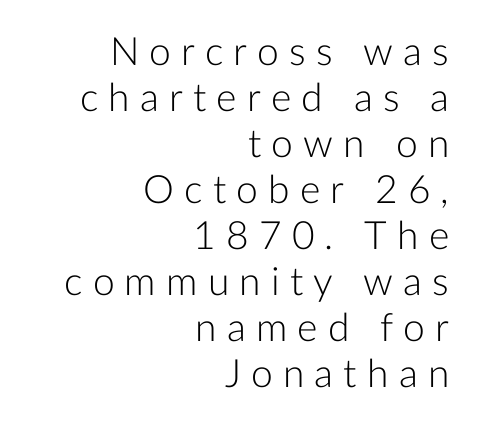
Q: Is the text bold? A: No.
Q: Is the text italic (slanted)? A: No, it is upright.
Q: Is the typeface a serif or a sans-serif typeface? A: Sans-serif.
Q: Is the text underlined? A: No.
Q: How is the paragraph aligned? A: Right-aligned.
Q: Is the spacing between letters normal or unusually wide? A: Unusually wide.
Q: Width (condensed, normal, or wide)? A: Normal.
Q: Stroke contrast? A: Low.
Q: x-height? A: Medium.
Q: Monospaced? A: No.
